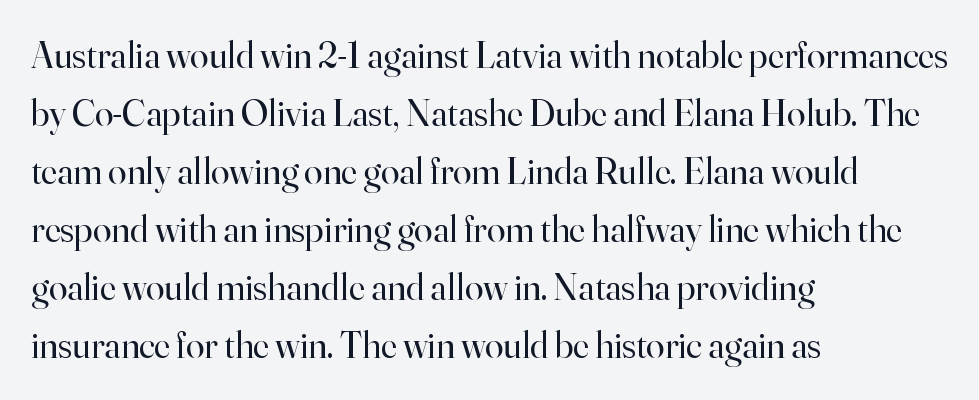
Bold? No — there's no thickening of the strokes. The glyphs in this specimen are seriffed. A clean baseline with only descenders dipping below it. The letters sit at their default tracking, neither squeezed nor spread. Leftover space on each line is placed entirely after the last word.
